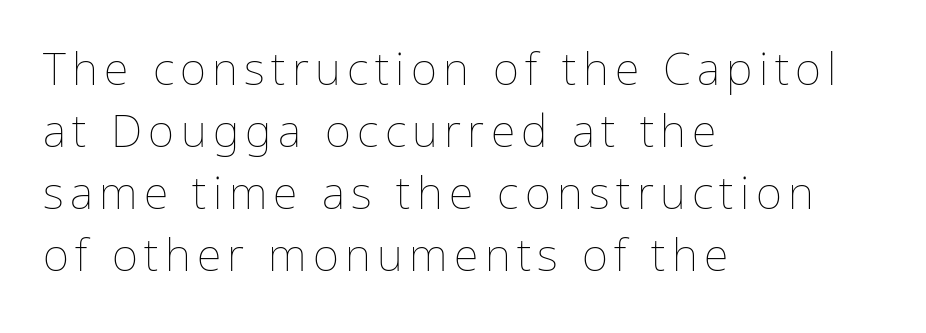
{"italic": "no", "bold": "no", "weight": "thin", "width": "normal", "stroke_contrast": "low", "x_height": "medium", "monospaced": "no", "underline": "no", "align": "left", "line_spacing": "normal", "line_spacing_ratio": 1.38, "glyph_px": 45}
